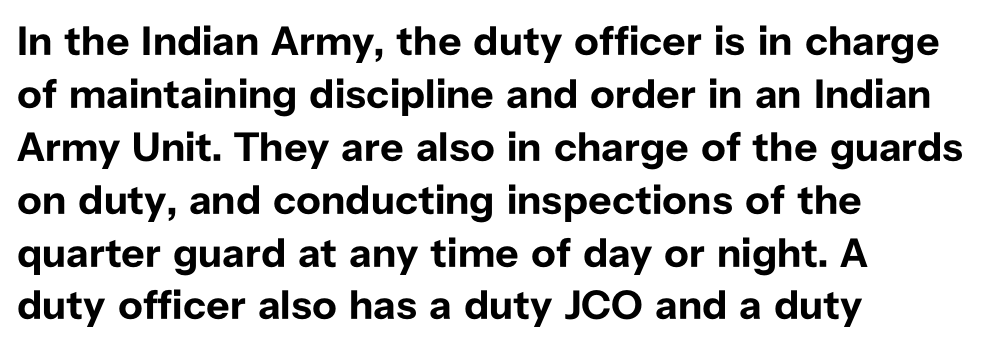
{"serif": "no", "italic": "no", "bold": "yes", "weight": "bold", "width": "normal", "stroke_contrast": "low", "x_height": "medium", "monospaced": "no", "underline": "no", "align": "left", "line_spacing": "normal", "line_spacing_ratio": 1.29, "letter_spacing": "normal", "letter_spacing_em": 0.0, "glyph_px": 41}
